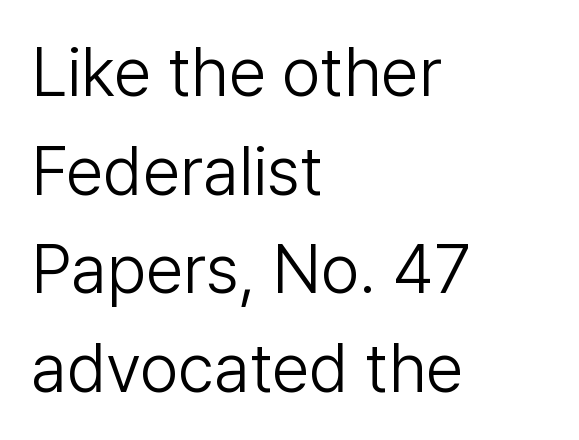
The image shows 68 px light sans-serif type, upright; set left-aligned, normal line spacing (1.45x), normal letter spacing, not underlined; low stroke contrast and a medium x-height.
